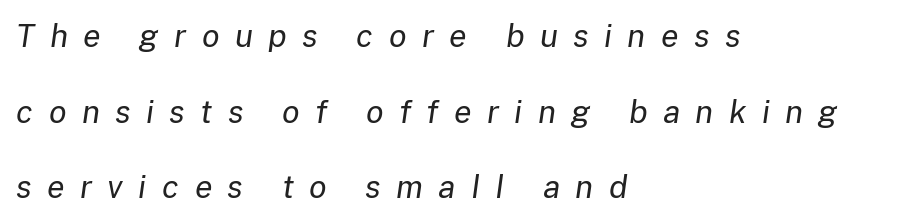
The image shows 32 px regular-weight type, italic (leaning right); set left-aligned, loose line spacing (2.36x), unusually wide letter spacing (+0.48 em), not underlined; low stroke contrast and a medium x-height.
